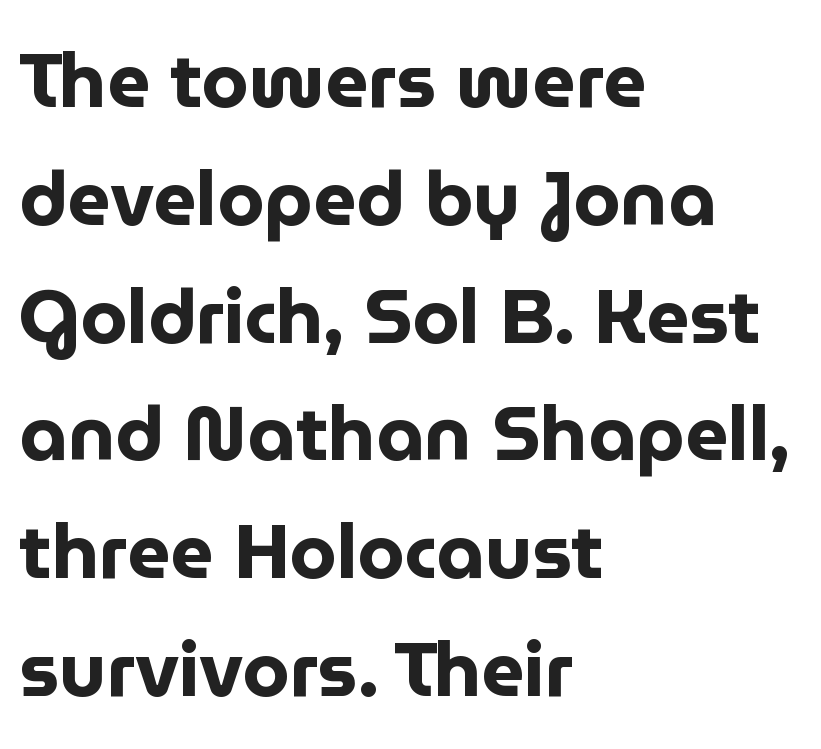
{"serif": "no", "italic": "no", "bold": "yes", "weight": "bold", "width": "normal", "stroke_contrast": "low", "x_height": "medium", "monospaced": "no", "underline": "no", "align": "left", "line_spacing": "normal", "line_spacing_ratio": 1.55, "letter_spacing": "normal", "letter_spacing_em": 0.0, "glyph_px": 76}
